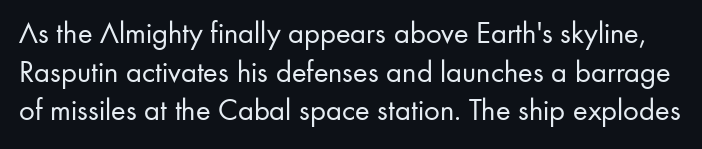
Looks like regular typesetting: each glyph gets only the width it needs. Check the space under the baseline: it is left empty. Letters have the restrained weight of plain body copy at most. Short note: letters normally spaced.
